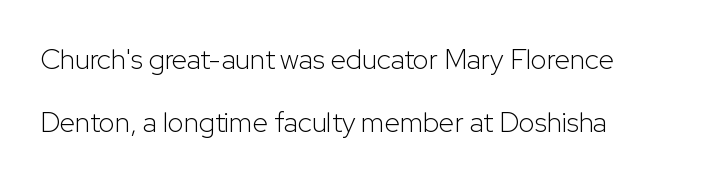
The image shows 28 px light sans-serif type, upright; set loose line spacing (2.25x), normal letter spacing, not underlined; low stroke contrast and a medium x-height.
